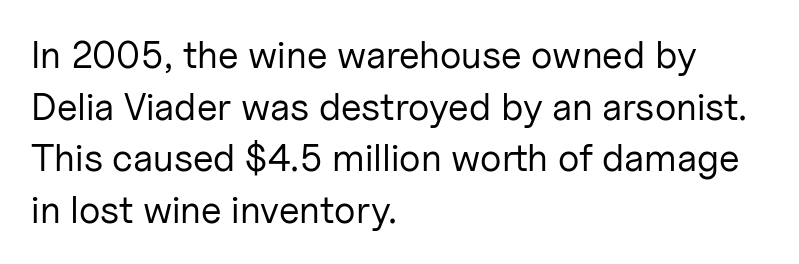
{"serif": "no", "italic": "no", "bold": "no", "weight": "regular", "width": "normal", "stroke_contrast": "low", "x_height": "medium", "monospaced": "no", "underline": "no", "align": "left", "line_spacing": "normal", "line_spacing_ratio": 1.36, "letter_spacing": "normal", "letter_spacing_em": 0.0, "glyph_px": 38}
